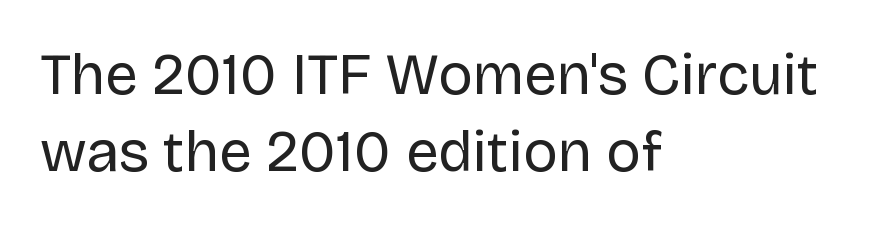
{"serif": "no", "italic": "no", "bold": "no", "weight": "regular", "width": "normal", "stroke_contrast": "low", "x_height": "large", "monospaced": "no", "underline": "no", "align": "left", "line_spacing": "normal", "line_spacing_ratio": 1.33, "letter_spacing": "normal", "letter_spacing_em": 0.0, "glyph_px": 58}
